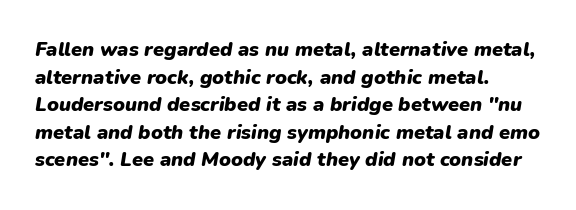
Q: Is the text bold? A: Yes.
Q: Is the text italic (slanted)? A: Yes, it leans right by about 9 degrees.
Q: Is the text underlined? A: No.
Q: How is the paragraph aligned? A: Left-aligned.
Q: Is the spacing between letters normal or unusually wide? A: Normal.
Q: Is the spacing between lines tight, normal or loose? A: Normal.
